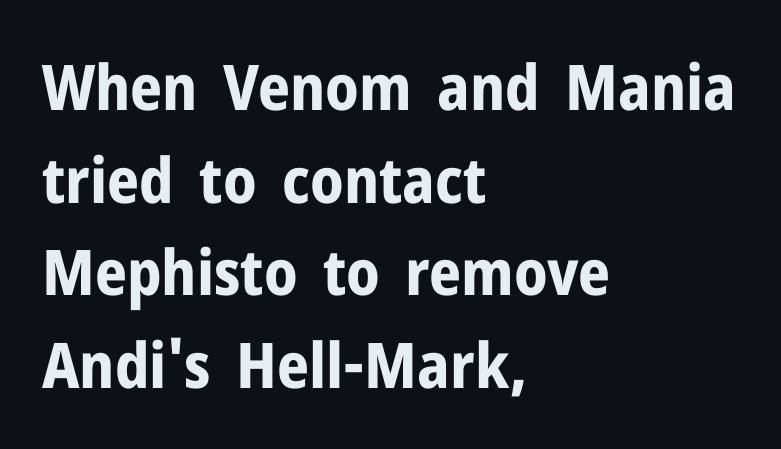
The image shows 63 px bold sans-serif type, upright; set left-aligned, normal line spacing (1.47x), normal letter spacing, not underlined; low stroke contrast and a medium x-height.
